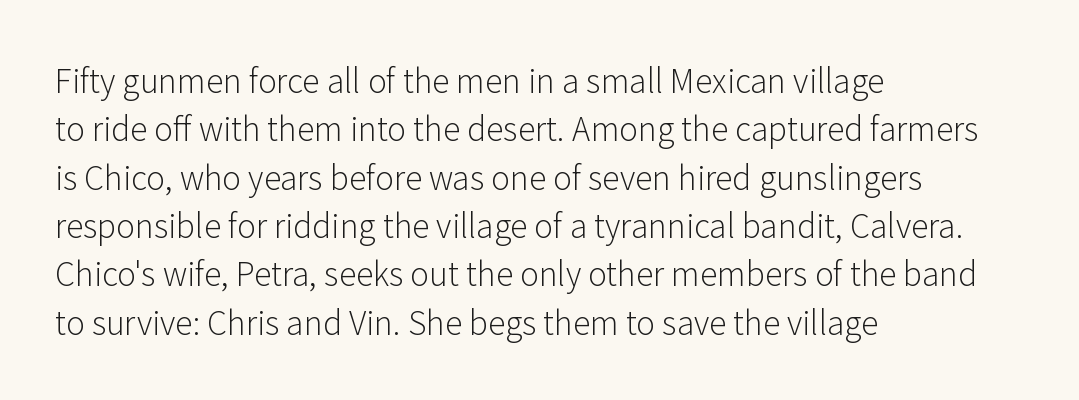
The image shows 32 px light sans-serif type, upright; set left-aligned, normal line spacing (1.51x), normal letter spacing, not underlined; low stroke contrast and a medium x-height.
